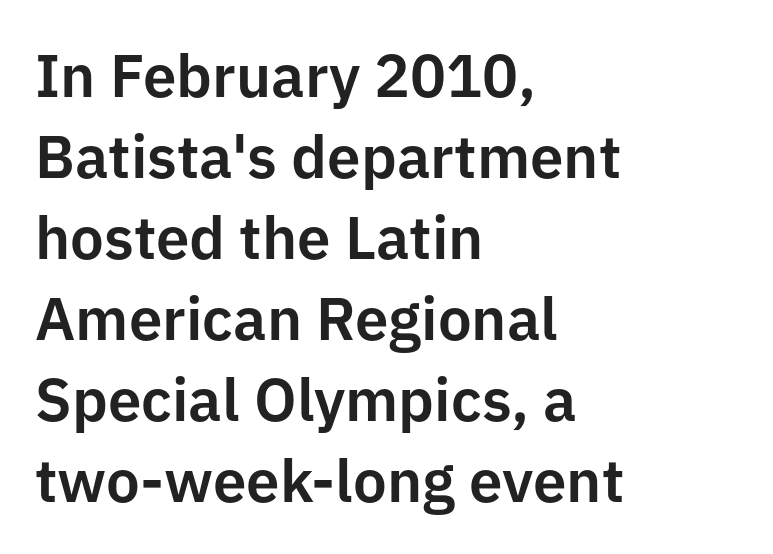
Q: Is the text italic (slanted)? A: No, it is upright.
Q: Is the typeface a serif or a sans-serif typeface? A: Sans-serif.
Q: Is the text underlined? A: No.
Q: How is the paragraph aligned? A: Left-aligned.
Q: Is the spacing between letters normal or unusually wide? A: Normal.
Q: Is the spacing between lines tight, normal or loose? A: Normal.
Q: Width (condensed, normal, or wide)? A: Normal.
Q: Stroke contrast? A: Low.
Q: x-height? A: Medium.
Q: Monospaced? A: No.
